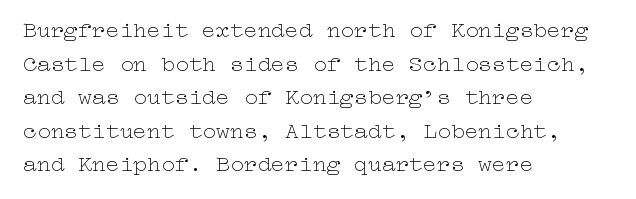
Q: Is the text bold? A: No.
Q: Is the text italic (slanted)? A: No, it is upright.
Q: Is the text underlined? A: No.
Q: How is the paragraph aligned? A: Left-aligned.
Q: Is the spacing between letters normal or unusually wide? A: Normal.
Q: Is the spacing between lines tight, normal or loose? A: Normal.
